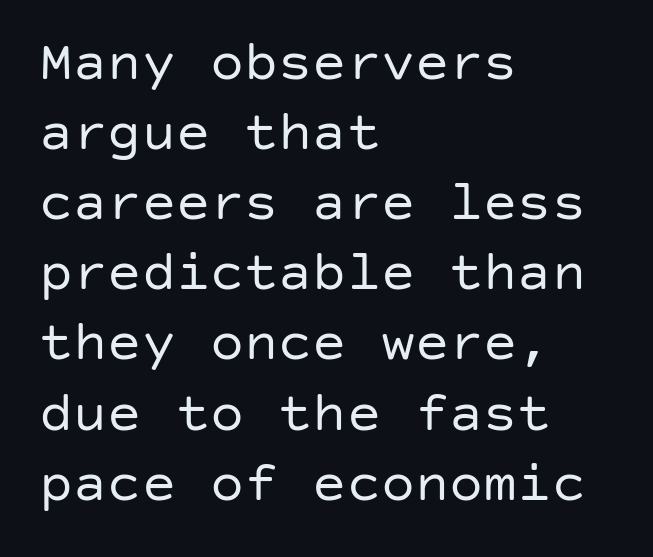
The image shows 57 px regular-weight sans-serif type, upright; set left-aligned, line spacing 1.23x, normal letter spacing, not underlined; low stroke contrast and a large x-height.
